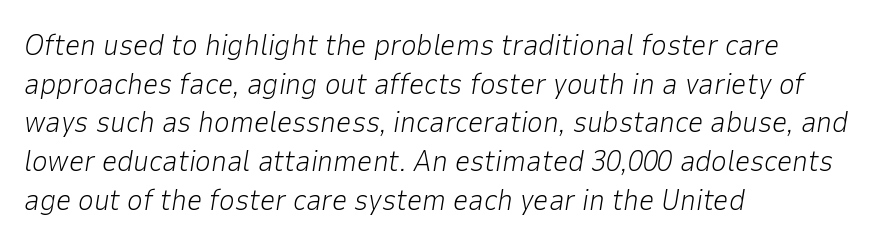
Heft: none added — not bold. Slanted lettering throughout. The ragged edge is on the right, which tells us the setting is flush left. Horizontal bands of white between lines are of average thickness.
